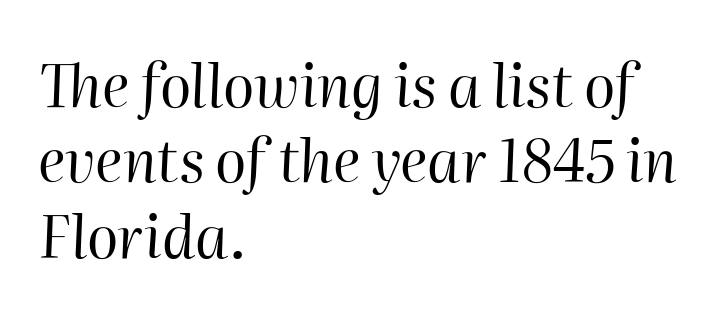
{"italic": "yes", "lean": "right", "slant_degrees": 2, "bold": "no", "weight": "regular", "width": "normal", "stroke_contrast": "high", "x_height": "medium", "monospaced": "no", "underline": "no", "align": "left", "line_spacing": "normal", "line_spacing_ratio": 1.3, "letter_spacing": "normal", "letter_spacing_em": 0.0, "glyph_px": 58}
